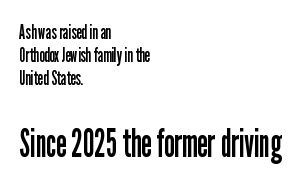
Q: Is the text bold? A: No.
Q: Is the text italic (slanted)? A: No, it is upright.
Q: Is the typeface a serif or a sans-serif typeface? A: Sans-serif.
Q: Is the text underlined? A: No.
Q: How is the paragraph aligned? A: Left-aligned.
Q: Is the spacing between letters normal or unusually wide? A: Normal.
Q: Is the spacing between lines tight, normal or loose? A: Tight.
Q: Which block of text is set in a larger size, the first (top) or the second (bottom)? A: The second (bottom) one.
Q: Width (condensed, normal, or wide)? A: Condensed.
Q: Stroke contrast? A: Low.
Q: x-height? A: Medium.
Q: Monospaced? A: No.
